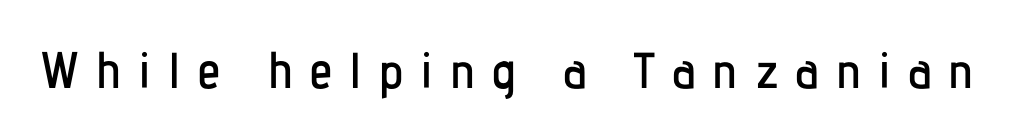
The face used here is proportionally spaced, like ordinary book or web type. Serifs: no, the terminals of the letterforms are clean. The horizontal fit of the characters is loose and conspicuously gappy. Underline: absent. This is roman type, the default non-slanted kind.
